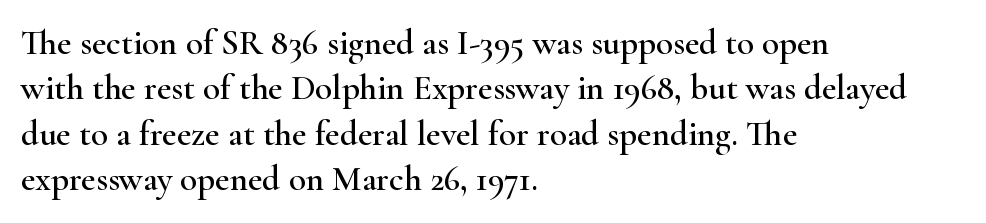
The image shows 35 px wide serif type, upright; set left-aligned, normal line spacing (1.3x), normal letter spacing, not underlined; high stroke contrast and a small x-height.
